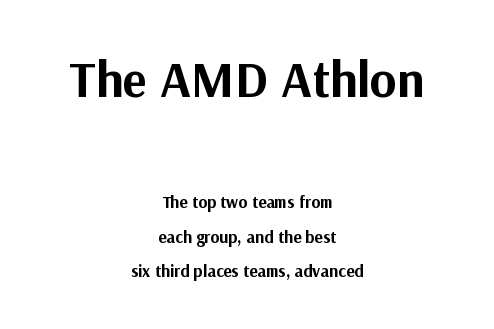
Q: Is the text bold? A: Yes.
Q: Is the text italic (slanted)? A: No, it is upright.
Q: Is the typeface a serif or a sans-serif typeface? A: Sans-serif.
Q: Is the text underlined? A: No.
Q: How is the paragraph aligned? A: Centered.
Q: Is the spacing between letters normal or unusually wide? A: Normal.
Q: Is the spacing between lines tight, normal or loose? A: Loose.
Q: Which block of text is set in a larger size, the first (top) or the second (bottom)? A: The first (top) one.
Q: Width (condensed, normal, or wide)? A: Normal.
Q: Stroke contrast? A: Medium.
Q: x-height? A: Medium.
Q: Monospaced? A: No.
